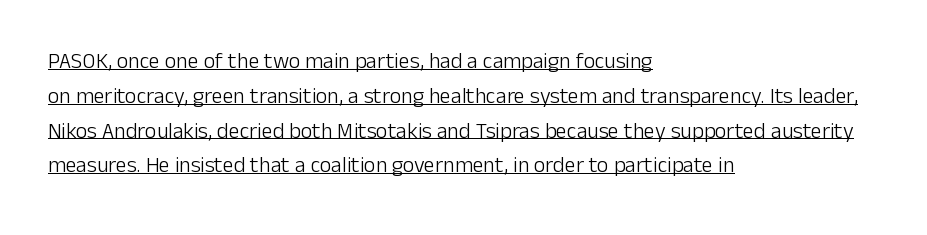
{"italic": "no", "bold": "no", "underline": "yes", "align": "left", "line_spacing": "normal", "line_spacing_ratio": 1.58, "letter_spacing": "normal", "letter_spacing_em": 0.0, "glyph_px": 22}
